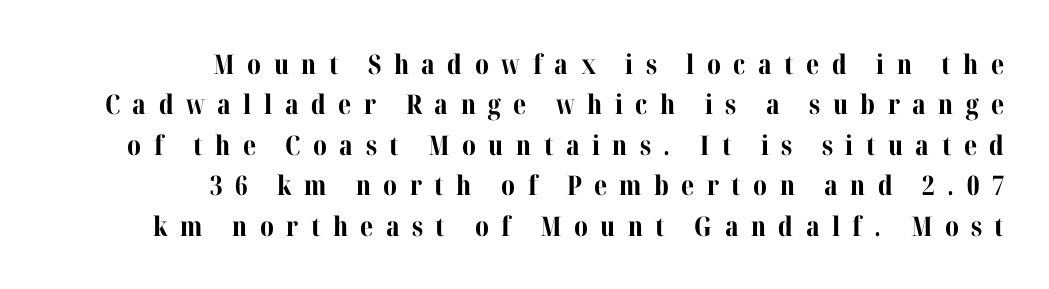
{"italic": "no", "bold": "yes", "underline": "no", "align": "right", "line_spacing": "normal", "line_spacing_ratio": 1.5, "letter_spacing": "wide", "letter_spacing_em": 0.46, "glyph_px": 27}
